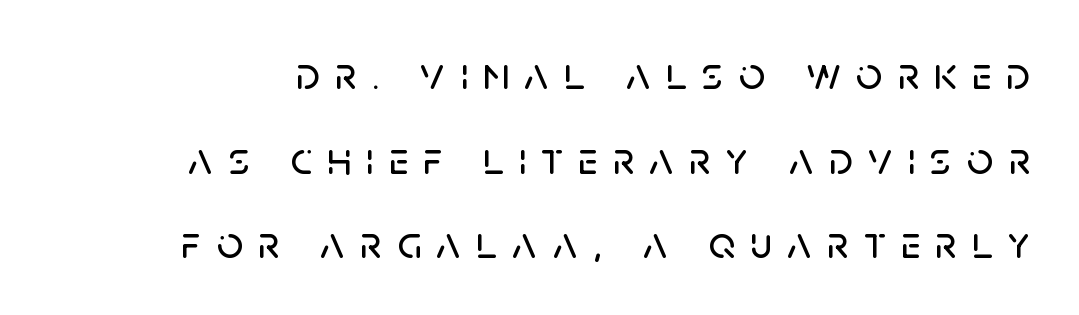
{"serif": "no", "italic": "no", "width": "normal", "stroke_contrast": "low", "x_height": "large", "monospaced": "no", "underline": "no", "line_spacing_ratio": 1.84, "letter_spacing": "wide", "letter_spacing_em": 0.33, "glyph_px": 46}
